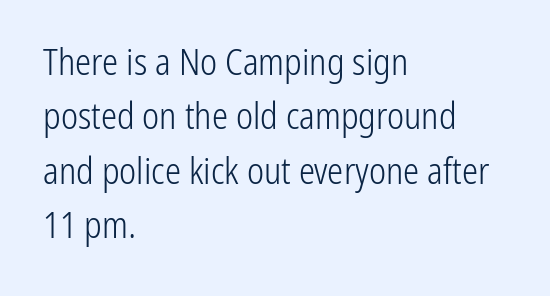
The image shows 36 px light, condensed sans-serif type, upright; set left-aligned, normal line spacing (1.51x), normal letter spacing, not underlined; low stroke contrast and a medium x-height.
